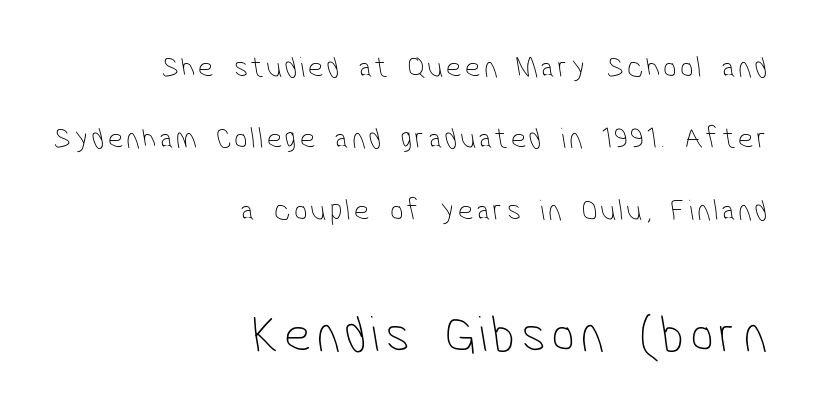
The image shows 52 px thin, condensed sans-serif type; set right-aligned, loose line spacing (2.38x), not underlined; the second (bottom) block is 1.73x larger; low stroke contrast and a medium x-height.
